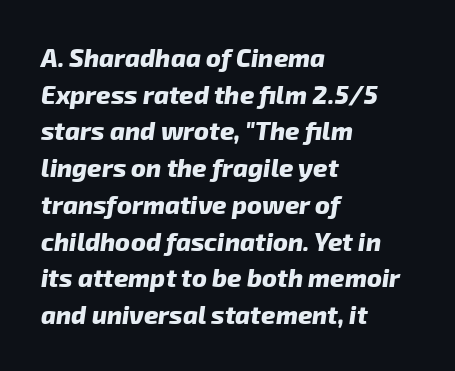
Q: Is the text bold? A: Yes.
Q: Is the text underlined? A: No.
Q: How is the paragraph aligned? A: Left-aligned.
Q: Is the spacing between letters normal or unusually wide? A: Normal.
Q: Is the spacing between lines tight, normal or loose? A: Normal.
